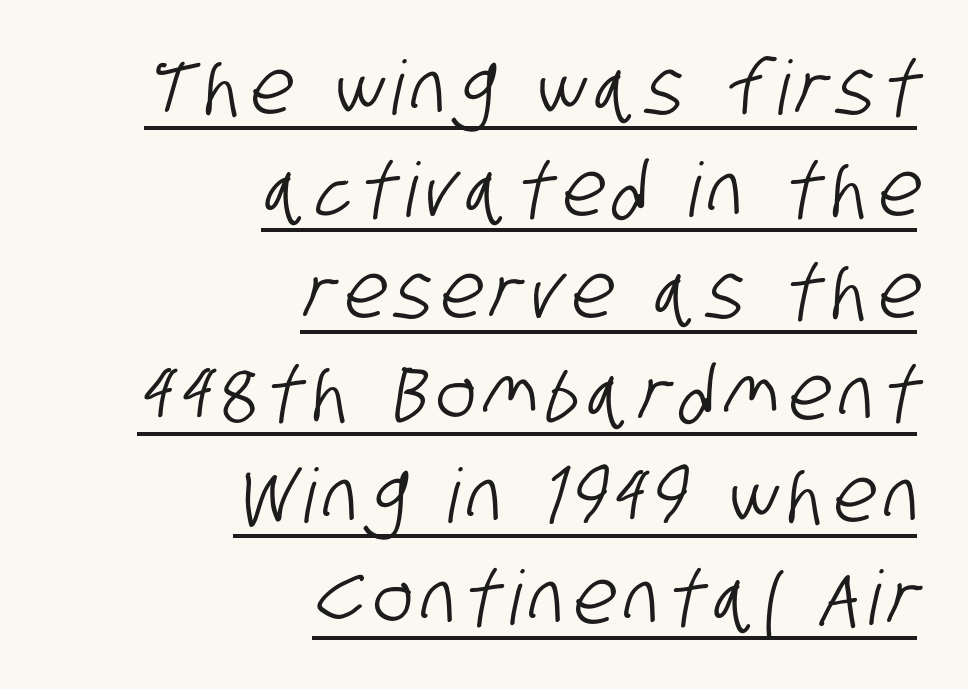
Q: Is the typeface a serif or a sans-serif typeface? A: Sans-serif.
Q: Is the text underlined? A: Yes.
Q: How is the paragraph aligned? A: Right-aligned.
Q: Is the spacing between lines tight, normal or loose? A: Normal.
Q: Width (condensed, normal, or wide)? A: Condensed.
Q: Stroke contrast? A: Low.
Q: x-height? A: Large.
Q: Monospaced? A: No.
